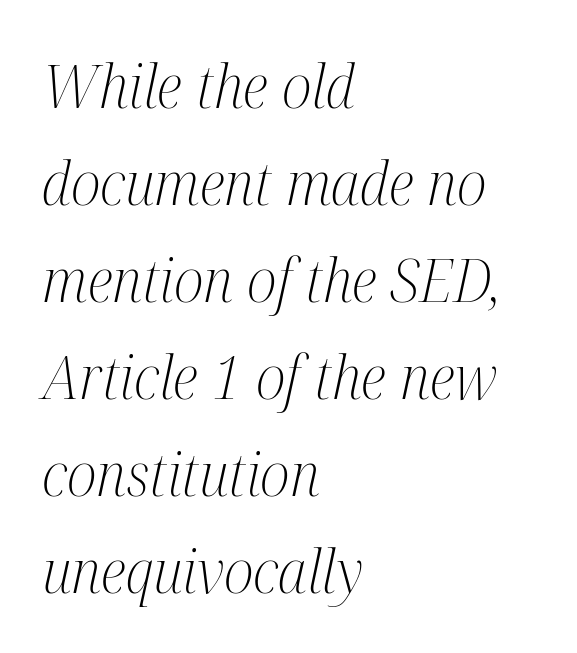
The gaps between neighbouring characters are ordinary and unremarkable. Small tapered or slab feet sit at the stroke ends, so this counts as serif. Baseline-to-baseline distance is the conventional proportion of letter height. The lines are quadded left. Proportional: the letters do not fall into vertical columns.
